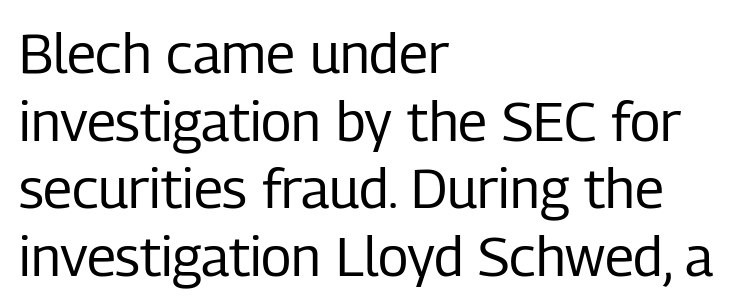
Q: Is the text bold? A: No.
Q: Is the text italic (slanted)? A: No, it is upright.
Q: Is the typeface a serif or a sans-serif typeface? A: Sans-serif.
Q: Is the text underlined? A: No.
Q: How is the paragraph aligned? A: Left-aligned.
Q: Is the spacing between letters normal or unusually wide? A: Normal.
Q: Width (condensed, normal, or wide)? A: Condensed.
Q: Stroke contrast? A: Low.
Q: x-height? A: Medium.
Q: Monospaced? A: No.
